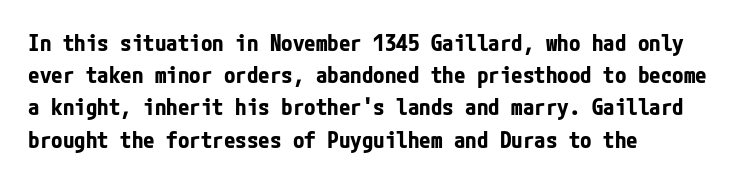
Teacher's note: observe the even left margin — that is flush-left alignment. Tracking here is standard; glyphs follow each other at the usual distance. Horizontal bands of white between lines are of average thickness. Is the type bold? Yes — the strokes are clearly thick and heavy. This is the regular roman posture of the typeface.
